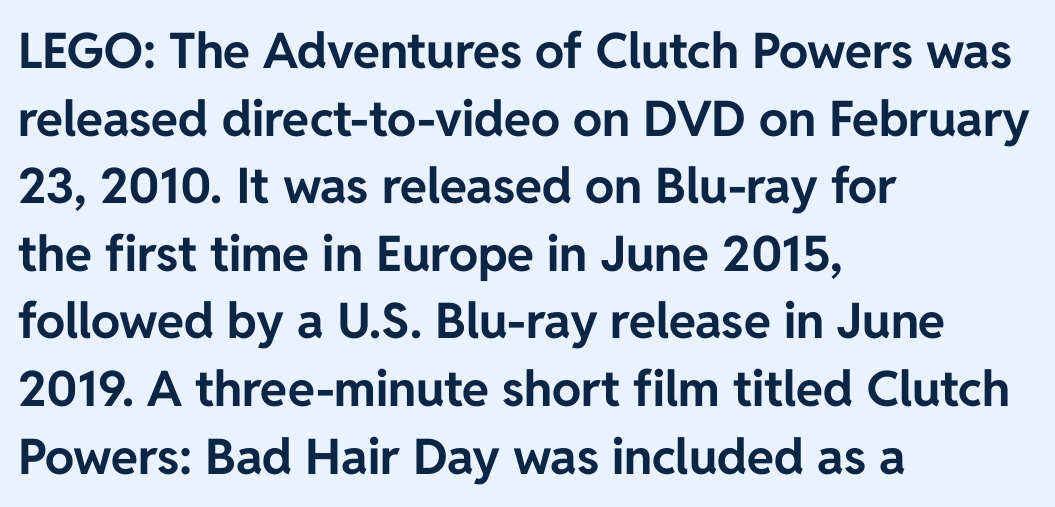
The image shows 49 px bold sans-serif type, upright; set left-aligned, normal line spacing (1.38x), normal letter spacing, not underlined; low stroke contrast and a medium x-height.
